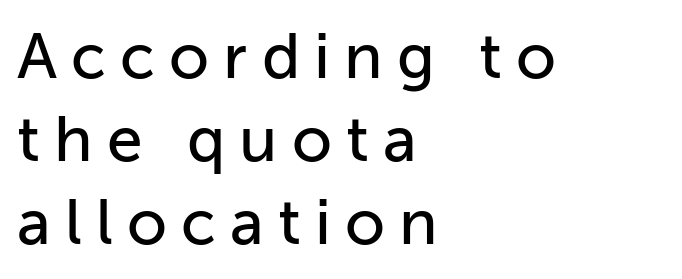
Q: Is the text italic (slanted)? A: No, it is upright.
Q: Is the typeface a serif or a sans-serif typeface? A: Sans-serif.
Q: Is the text underlined? A: No.
Q: How is the paragraph aligned? A: Left-aligned.
Q: Is the spacing between letters normal or unusually wide? A: Unusually wide.
Q: Is the spacing between lines tight, normal or loose? A: Normal.
Q: Width (condensed, normal, or wide)? A: Normal.
Q: Stroke contrast? A: Low.
Q: x-height? A: Medium.
Q: Monospaced? A: No.
